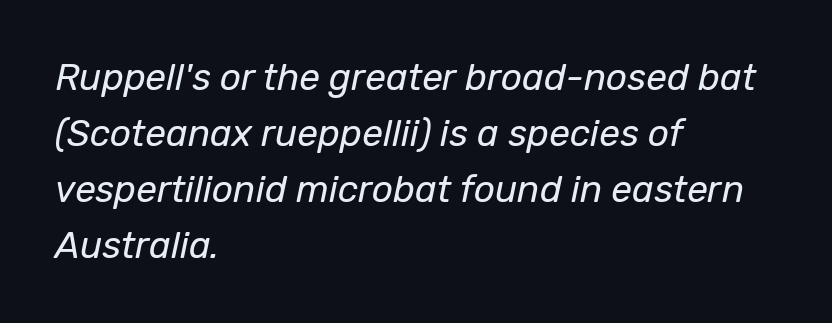
The image shows 37 px regular-weight type, italic (leaning right); set left-aligned, normal line spacing (1.51x), normal letter spacing, not underlined; low stroke contrast and a medium x-height.
